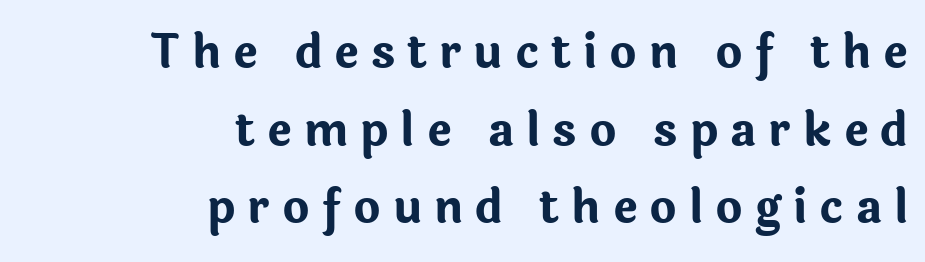
Compared with typical body copy, the letter spacing here is much looser. Clear beneath every line of the passage. Is the type bold? Yes — the strokes are clearly thick and heavy. Short and long lines alike share a common ending point at right. A typesetter would call this proportional, since set widths differ per character.
